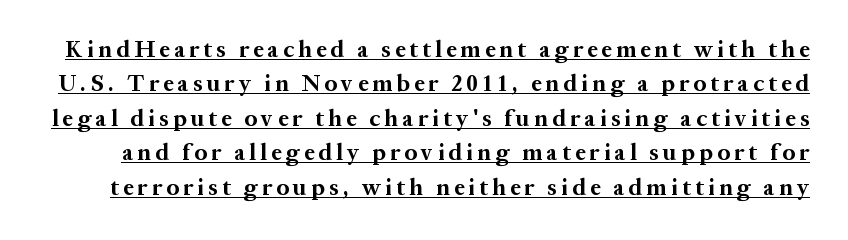
Q: Is the text bold? A: Yes.
Q: Is the text italic (slanted)? A: No, it is upright.
Q: Is the text underlined? A: Yes.
Q: Is the spacing between lines tight, normal or loose? A: Normal.
